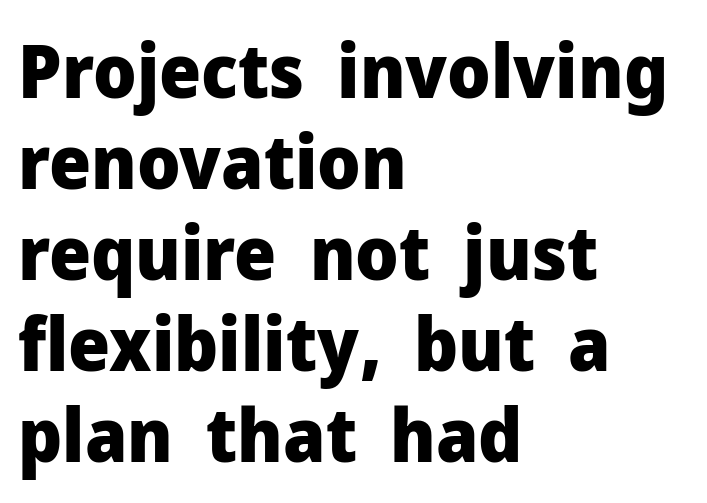
{"serif": "no", "italic": "no", "bold": "yes", "weight": "heavy", "width": "normal", "stroke_contrast": "low", "x_height": "medium", "monospaced": "no", "underline": "no", "align": "left", "line_spacing_ratio": 1.23, "letter_spacing": "normal", "letter_spacing_em": 0.0, "glyph_px": 74}
